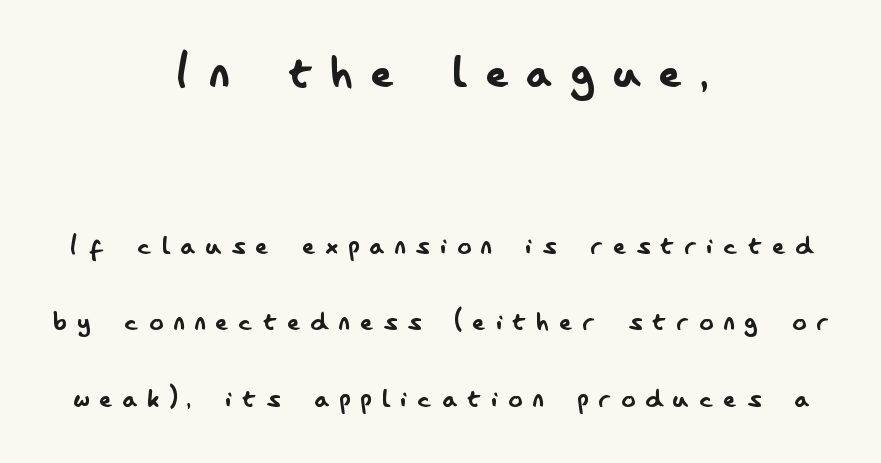
The letterforms stand isolated, each surrounded by extra space. If you measured baseline to baseline, you'd find a long distance. The typeface has the unassuming heft of standard copy or less. No word sits above an underline.
